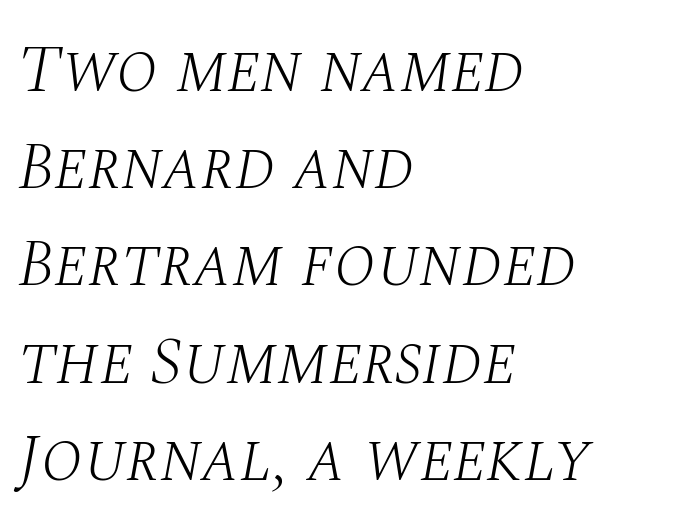
The image shows 68 px light serif type, italic (leaning right); set left-aligned, normal line spacing (1.43x), normal letter spacing, not underlined; medium stroke contrast and a large x-height.
